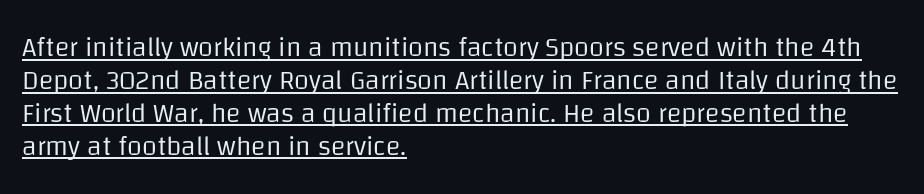
{"italic": "no", "bold": "no", "underline": "yes", "align": "left", "line_spacing_ratio": 1.22, "letter_spacing": "normal", "letter_spacing_em": 0.0, "glyph_px": 27}
